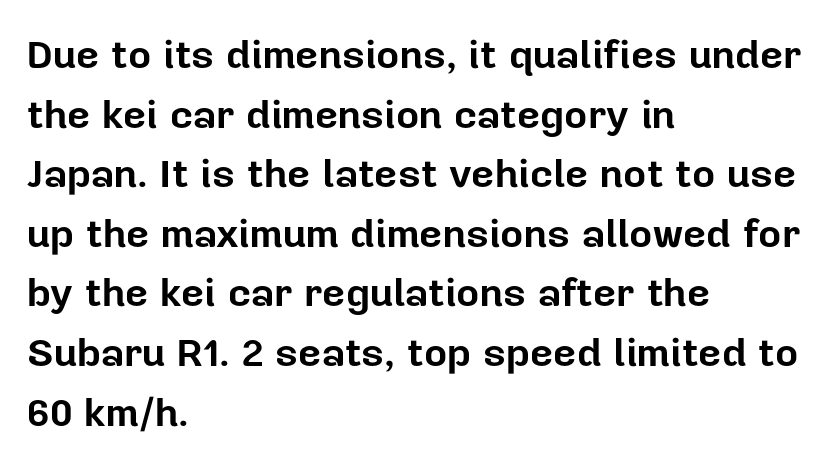
This sample uses a sans-serif face. Proportional: the letters do not fall into vertical columns. How would I describe the line gaps? Plain and ordinary. Rendered with straight, roman letterforms. Casual observation: everything's shoved over to the left.
